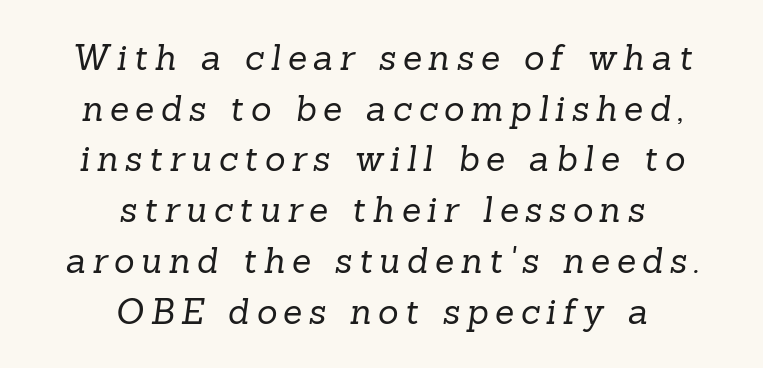
Looks like regular typesetting: each glyph gets only the width it needs. You can tell from the footed stems that serif type was used. The passage shown is not underscored anywhere. The compositor balanced each line on the midline. Ink coverage per letter is moderate at most.
